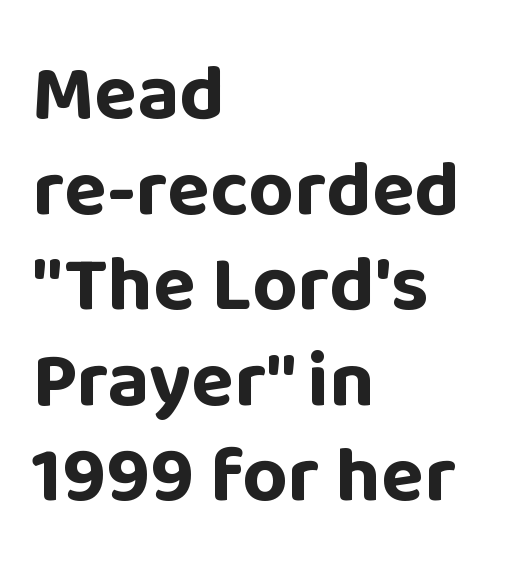
Q: Is the text bold? A: Yes.
Q: Is the text italic (slanted)? A: No, it is upright.
Q: Is the typeface a serif or a sans-serif typeface? A: Sans-serif.
Q: Is the text underlined? A: No.
Q: How is the paragraph aligned? A: Left-aligned.
Q: Is the spacing between letters normal or unusually wide? A: Normal.
Q: Width (condensed, normal, or wide)? A: Normal.
Q: Stroke contrast? A: Low.
Q: x-height? A: Large.
Q: Monospaced? A: No.
